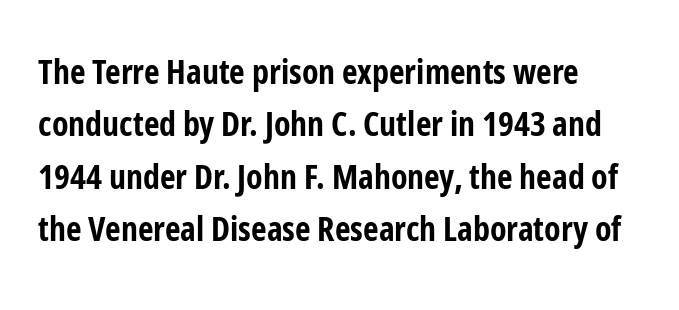
Q: Is the text bold? A: Yes.
Q: Is the text italic (slanted)? A: No, it is upright.
Q: Is the typeface a serif or a sans-serif typeface? A: Sans-serif.
Q: Is the text underlined? A: No.
Q: How is the paragraph aligned? A: Left-aligned.
Q: Is the spacing between letters normal or unusually wide? A: Normal.
Q: Is the spacing between lines tight, normal or loose? A: Normal.
Q: Width (condensed, normal, or wide)? A: Condensed.
Q: Stroke contrast? A: Low.
Q: x-height? A: Medium.
Q: Monospaced? A: No.
